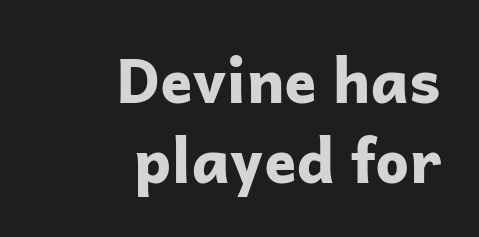
The image shows 60 px bold sans-serif type, upright; set right-aligned, normal line spacing (1.34x), normal letter spacing, not underlined; low stroke contrast and a medium x-height.
